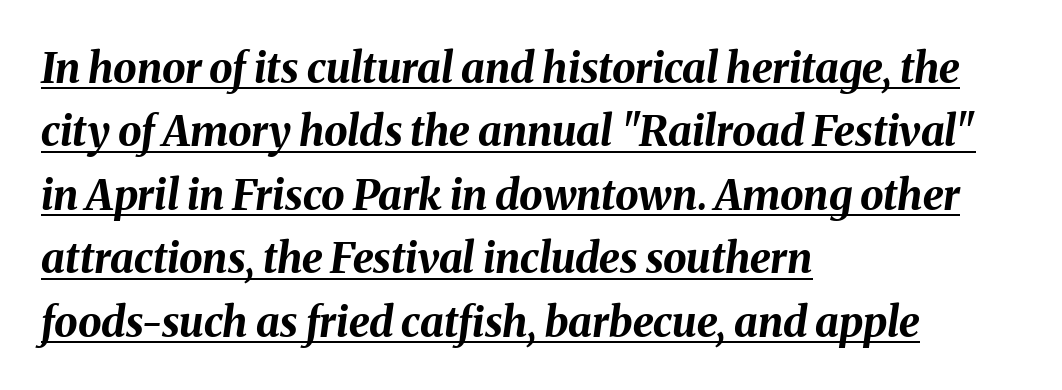
{"italic": "yes", "lean": "right", "slant_degrees": 8, "bold": "yes", "weight": "bold", "width": "normal", "stroke_contrast": "medium", "x_height": "medium", "monospaced": "no", "underline": "yes", "align": "left", "line_spacing": "normal", "line_spacing_ratio": 1.51, "letter_spacing": "normal", "letter_spacing_em": 0.0, "glyph_px": 42}
